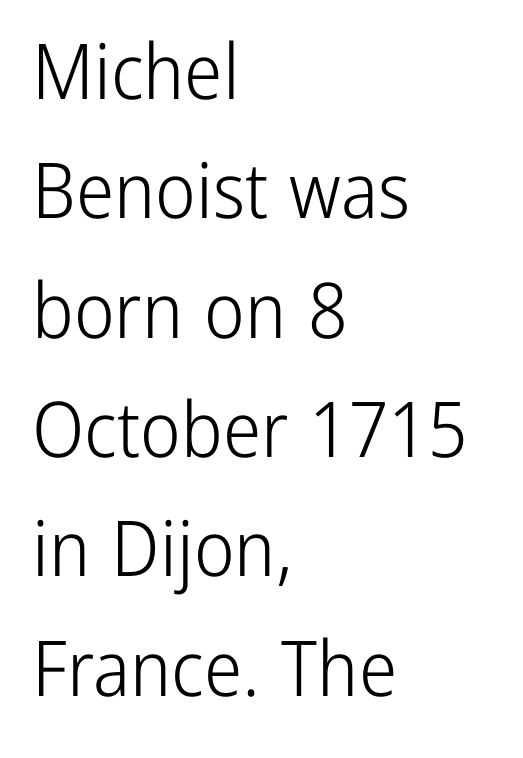
The lines sit at an ordinary, default distance from one another. Grotesque or geometric, the face here clearly has no serifs. Letters rest on an invisible, unmarked baseline. Words appear dense and cohesive because spacing is normal. A light-to-regular cut is what we see here. The specimen reads as upright at a glance.
